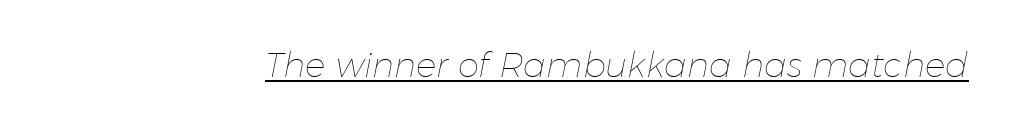
Tracking value appears to be zero — textbook default spacing. In terms of posture, this sample is oblique. The glyphs are accompanied by a horizontal stroke just below them. Here the designer chose a conventional face with non-uniform glyph widths. No letter is thick-stroked: the sample isn't bold.
